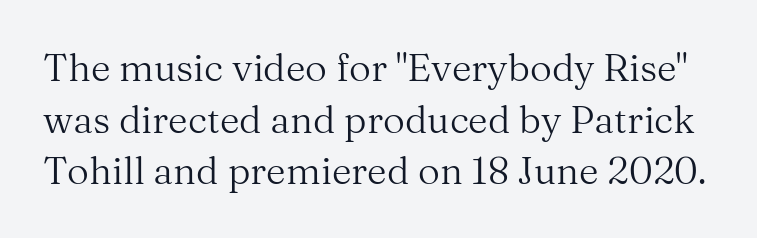
The image shows 38 px regular-weight serif type, upright; set normal line spacing (1.36x), normal letter spacing, not underlined; medium stroke contrast and a medium x-height.
